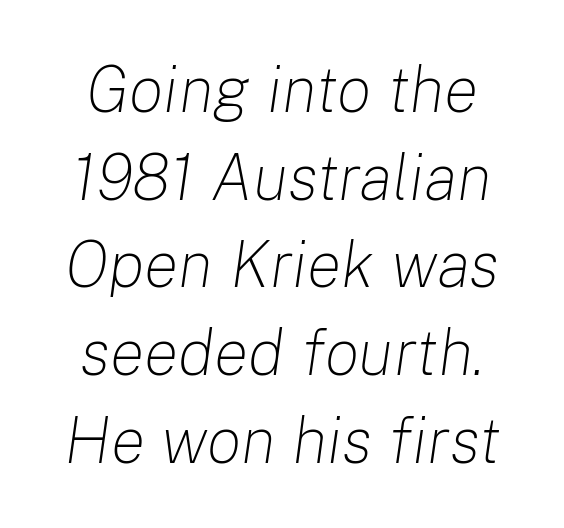
The face used here is proportionally spaced, like ordinary book or web type. Observe the ordinary spacing: letters are neighbours, not strangers. If you drew a line through each stem, it would be angled. The foot of each line stays bare and open.
